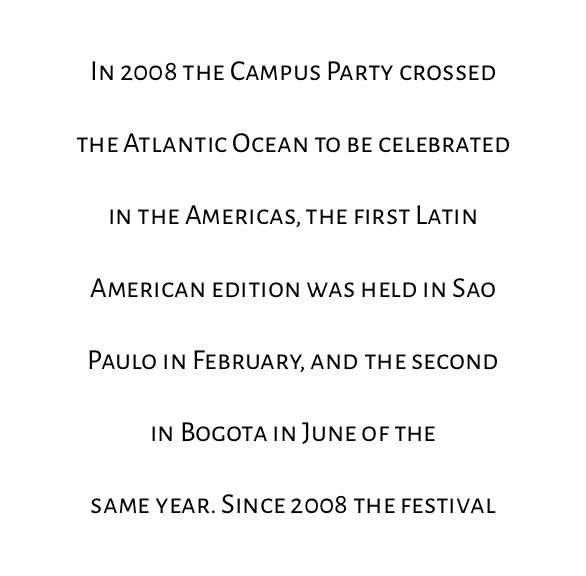
Q: Is the text bold? A: No.
Q: Is the text italic (slanted)? A: No, it is upright.
Q: Is the typeface a serif or a sans-serif typeface? A: Sans-serif.
Q: Is the text underlined? A: No.
Q: How is the paragraph aligned? A: Centered.
Q: Is the spacing between letters normal or unusually wide? A: Normal.
Q: Is the spacing between lines tight, normal or loose? A: Loose.
Q: Width (condensed, normal, or wide)? A: Normal.
Q: Stroke contrast? A: Low.
Q: x-height? A: Medium.
Q: Monospaced? A: No.
